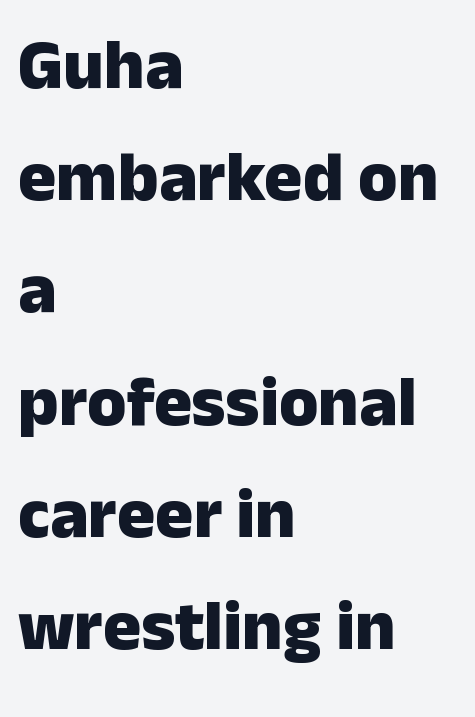
The lettering holds an erect, upright posture throughout. Nobody drew a line under any word here. Letterform terminals end flat and unadorned throughout the passage. The rendering anchors every line to the left-hand side. How are the letters spaced? Ordinarily, with no added tracking. A full-strength bold gives these letters their thick strokes.
